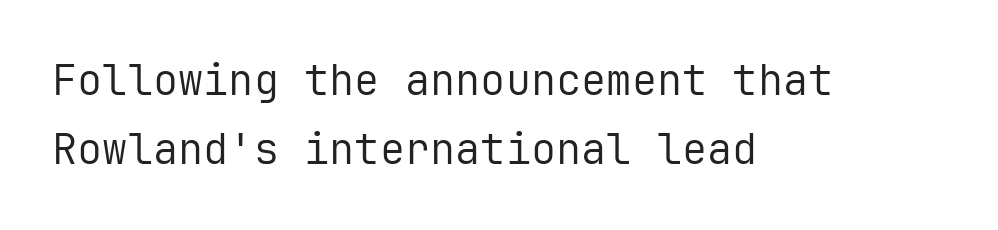
The image shows 42 px regular-weight sans-serif type, upright, monospaced; set left-aligned, normal line spacing (1.65x), normal letter spacing, not underlined; low stroke contrast and a medium x-height.
